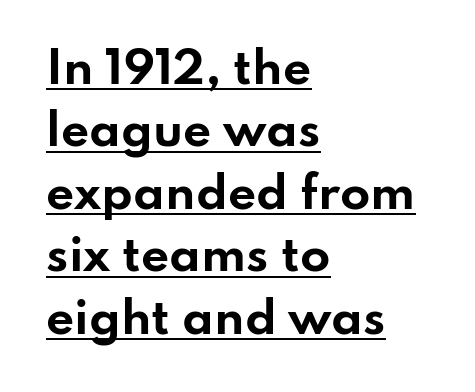
The image shows 44 px bold, wide sans-serif type, upright; set left-aligned, normal line spacing (1.42x), normal letter spacing, underlined; low stroke contrast and a small x-height.
